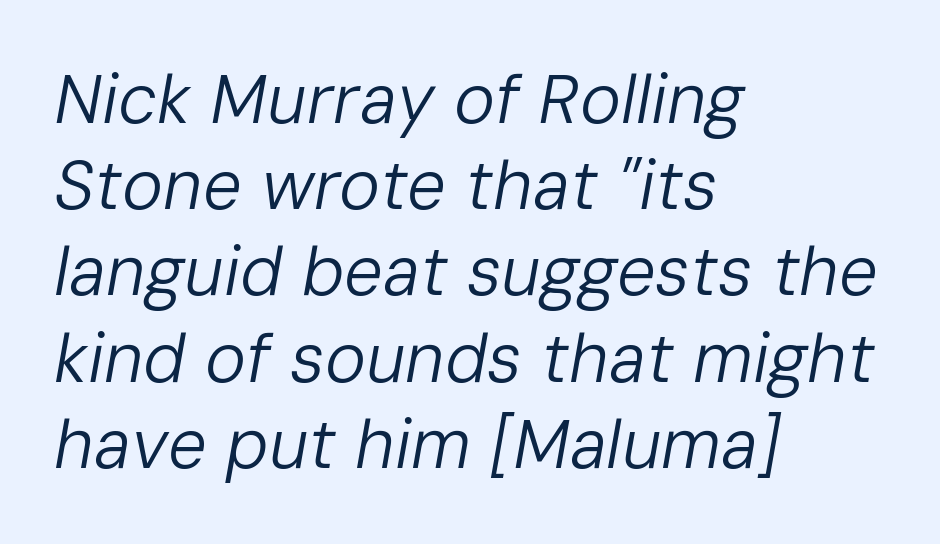
The image shows 69 px regular-weight type, italic (leaning right); set left-aligned, normal line spacing (1.25x), normal letter spacing, not underlined; low stroke contrast and a medium x-height.
